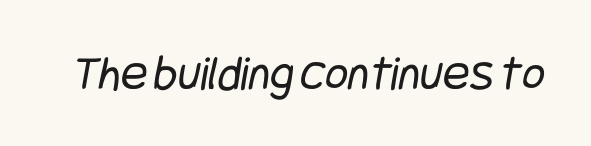
Q: Is the text bold? A: No.
Q: Is the typeface a serif or a sans-serif typeface? A: Sans-serif.
Q: Is the text underlined? A: No.
Q: Is the spacing between letters normal or unusually wide? A: Normal.
Q: Width (condensed, normal, or wide)? A: Condensed.
Q: Stroke contrast? A: Low.
Q: x-height? A: Large.
